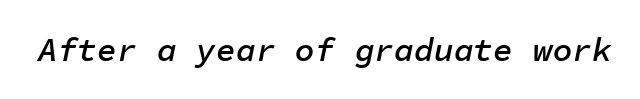
The image shows 33 px semibold type, italic (leaning right), monospaced; set normal letter spacing, not underlined; low stroke contrast and a medium x-height.
